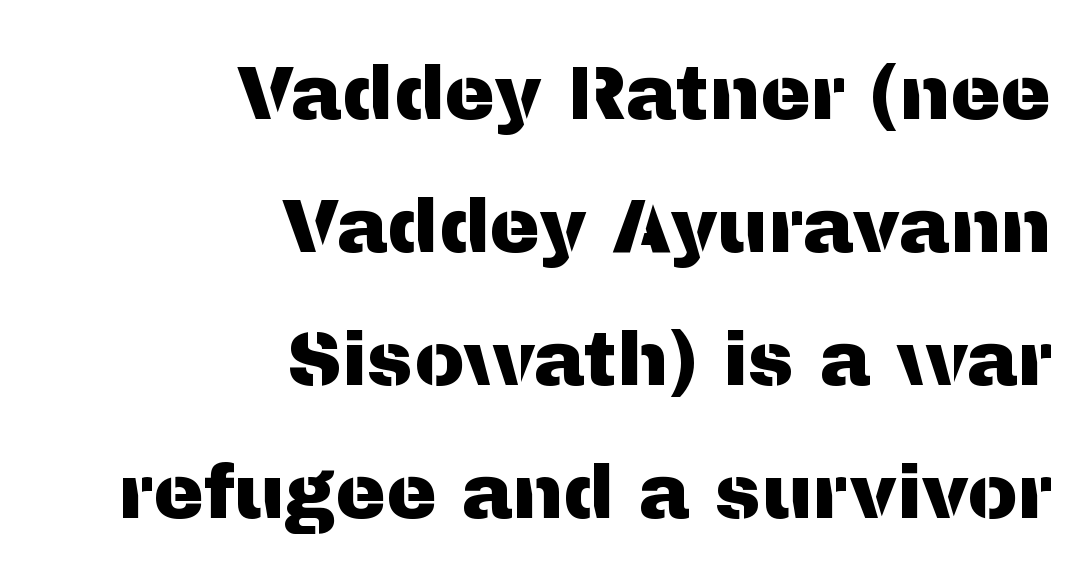
{"serif": "no", "italic": "no", "width": "normal", "stroke_contrast": "medium", "x_height": "medium", "monospaced": "no", "underline": "no", "align": "right", "line_spacing_ratio": 1.75, "letter_spacing": "normal", "letter_spacing_em": 0.0, "glyph_px": 76}
